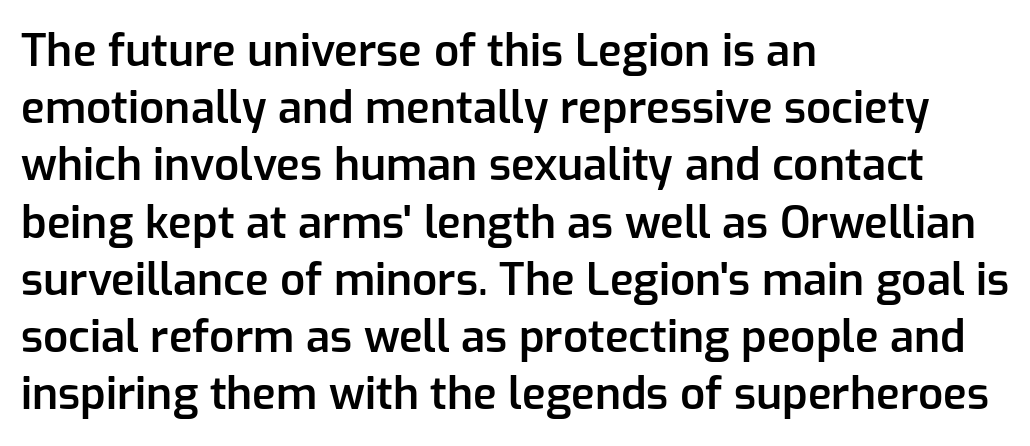
Q: Is the text bold? A: Semi-bold.
Q: Is the text italic (slanted)? A: No, it is upright.
Q: Is the typeface a serif or a sans-serif typeface? A: Sans-serif.
Q: Is the text underlined? A: No.
Q: How is the paragraph aligned? A: Left-aligned.
Q: Is the spacing between letters normal or unusually wide? A: Normal.
Q: Is the spacing between lines tight, normal or loose? A: Normal.
Q: Width (condensed, normal, or wide)? A: Normal.
Q: Stroke contrast? A: Low.
Q: x-height? A: Medium.
Q: Monospaced? A: No.
